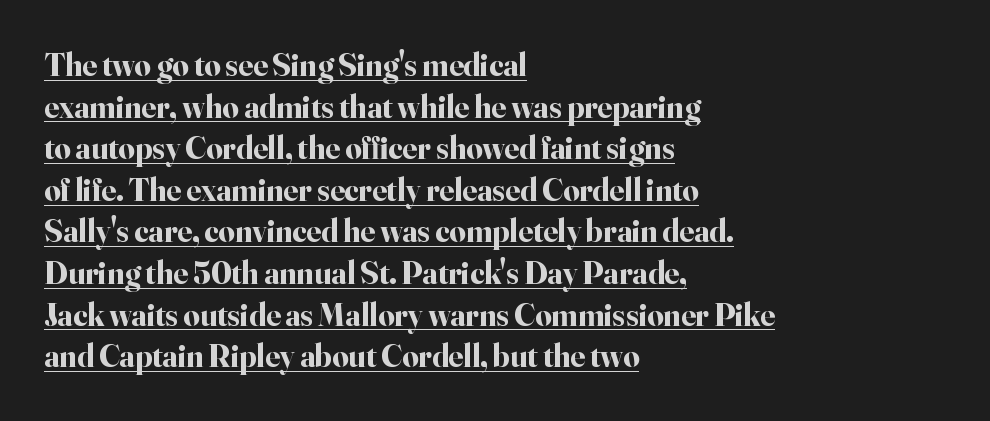
The image shows 32 px bold serif type, upright; set left-aligned, normal line spacing (1.3x), normal letter spacing, underlined; high stroke contrast and a small x-height.
